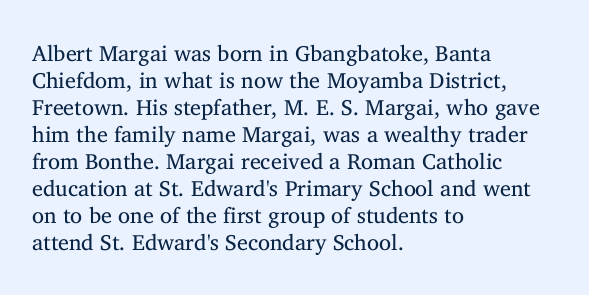
The image shows 22 px text type, upright; set left-aligned, line spacing 1.23x, normal letter spacing, not underlined.
